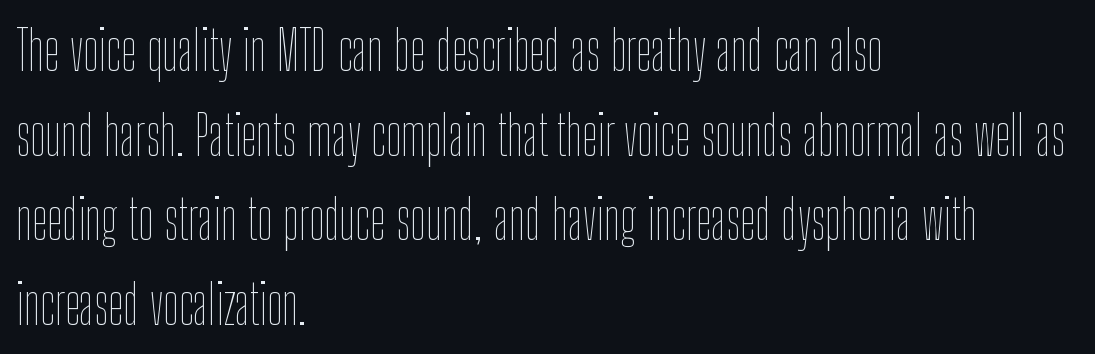
Q: Is the text bold? A: No.
Q: Is the text italic (slanted)? A: No, it is upright.
Q: Is the text underlined? A: No.
Q: How is the paragraph aligned? A: Left-aligned.
Q: Is the spacing between letters normal or unusually wide? A: Normal.
Q: Is the spacing between lines tight, normal or loose? A: Normal.
Q: Width (condensed, normal, or wide)? A: Condensed.
Q: Stroke contrast? A: Low.
Q: x-height? A: Medium.
Q: Monospaced? A: No.
